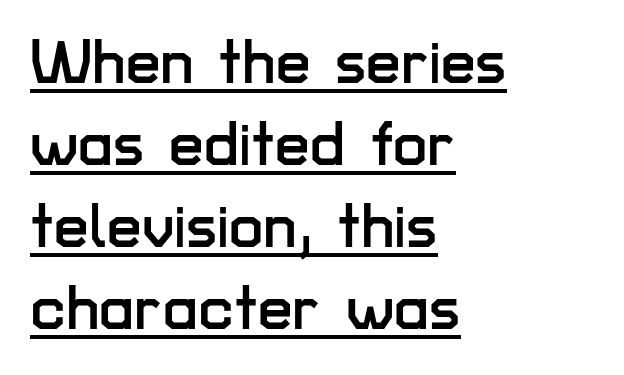
{"serif": "no", "italic": "no", "width": "normal", "stroke_contrast": "low", "x_height": "medium", "monospaced": "no", "underline": "yes", "align": "left", "line_spacing": "normal", "line_spacing_ratio": 1.32, "letter_spacing": "normal", "letter_spacing_em": 0.0, "glyph_px": 62}
